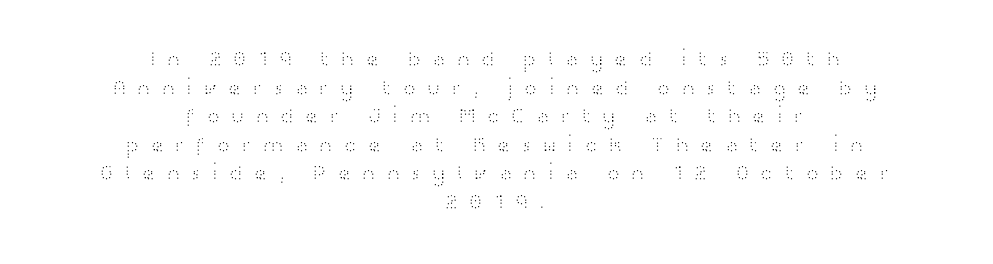
{"italic": "no", "bold": "no", "underline": "no", "align": "center", "line_spacing": "normal", "line_spacing_ratio": 1.3, "letter_spacing": "wide", "letter_spacing_em": 0.45, "glyph_px": 22}
